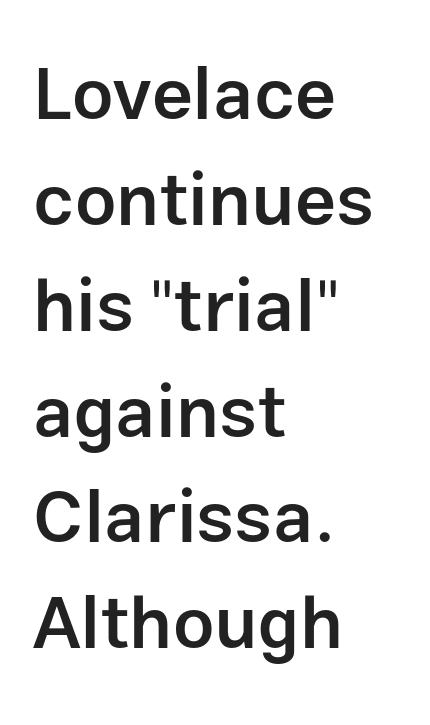
{"serif": "no", "italic": "no", "bold": "semi", "weight": "semibold", "width": "normal", "stroke_contrast": "low", "x_height": "medium", "monospaced": "no", "underline": "no", "align": "left", "line_spacing": "normal", "line_spacing_ratio": 1.45, "letter_spacing": "normal", "letter_spacing_em": 0.0, "glyph_px": 73}
